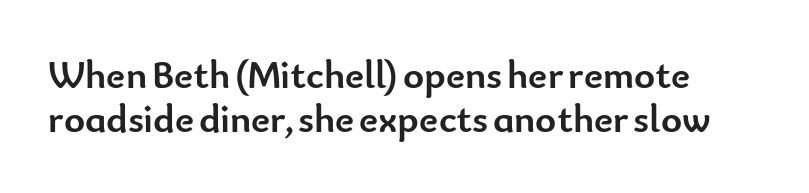
Set as a true bold cut, around the 700 mark. Look at the bottom of the vertical strokes: they stop flat, with no serifs. These lines huddle together more closely than default settings would place them. A roman cut, with each character standing at attention. The rendering uses natural spacing where letterforms have individual widths. Plain, unruled lines of type.
